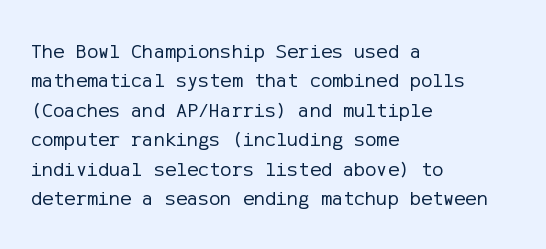
{"italic": "no", "bold": "no", "underline": "no", "align": "left", "line_spacing": "normal", "line_spacing_ratio": 1.4, "letter_spacing": "normal", "letter_spacing_em": 0.0, "glyph_px": 21}
